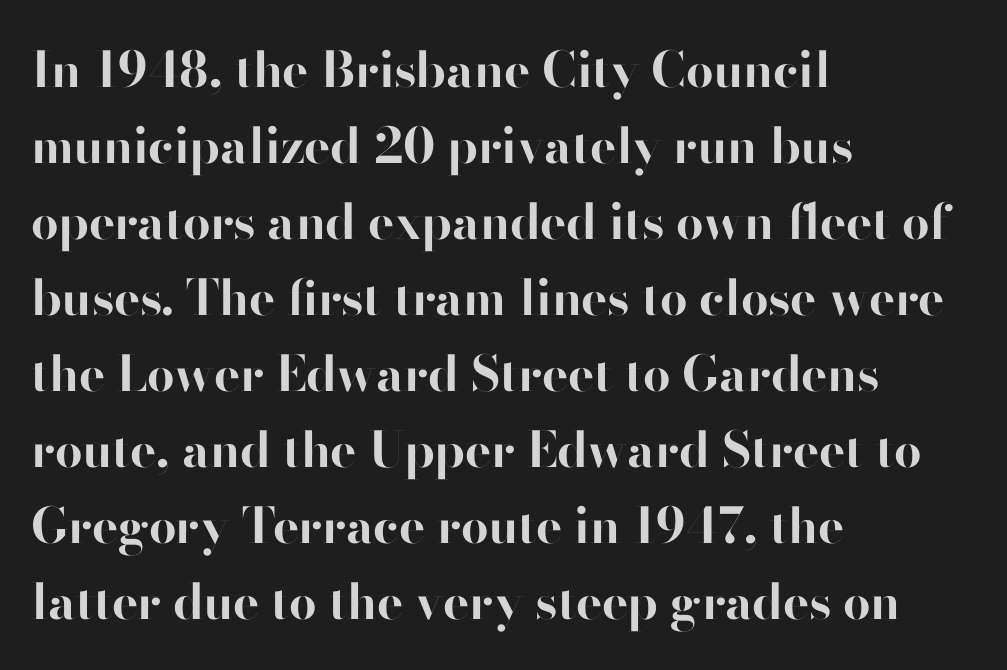
Q: Is the text bold? A: Yes.
Q: Is the text italic (slanted)? A: No, it is upright.
Q: Is the typeface a serif or a sans-serif typeface? A: Sans-serif.
Q: Is the text underlined? A: No.
Q: How is the paragraph aligned? A: Left-aligned.
Q: Is the spacing between letters normal or unusually wide? A: Normal.
Q: Is the spacing between lines tight, normal or loose? A: Normal.
Q: Width (condensed, normal, or wide)? A: Normal.
Q: Stroke contrast? A: High.
Q: x-height? A: Small.
Q: Monospaced? A: No.
